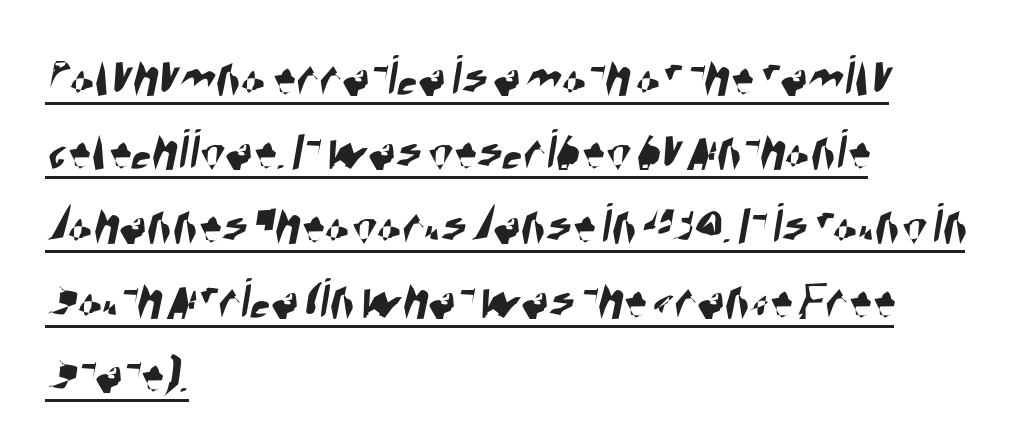
The image shows 58 px condensed sans-serif type; set left-aligned, normal line spacing (1.28x), normal letter spacing, underlined; high stroke contrast and a large x-height.
